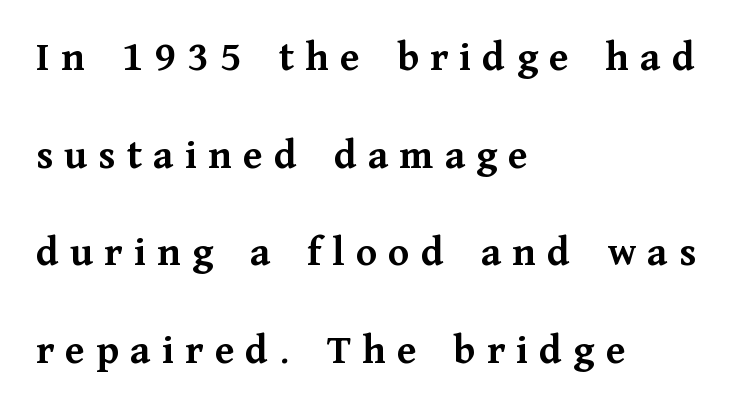
Q: Is the text bold? A: Yes.
Q: Is the text italic (slanted)? A: No, it is upright.
Q: Is the typeface a serif or a sans-serif typeface? A: Serif.
Q: Is the text underlined? A: No.
Q: How is the paragraph aligned? A: Left-aligned.
Q: Is the spacing between letters normal or unusually wide? A: Unusually wide.
Q: Is the spacing between lines tight, normal or loose? A: Loose.
Q: Width (condensed, normal, or wide)? A: Normal.
Q: Stroke contrast? A: Medium.
Q: x-height? A: Medium.
Q: Monospaced? A: No.
